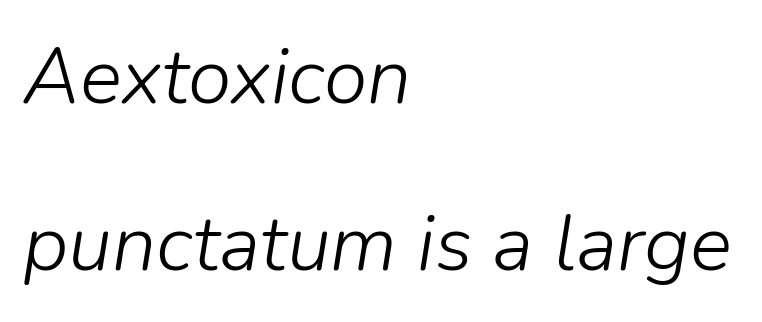
Q: Is the text bold? A: No.
Q: Is the text italic (slanted)? A: Yes, it leans right by about 9 degrees.
Q: Is the text underlined? A: No.
Q: How is the paragraph aligned? A: Left-aligned.
Q: Is the spacing between letters normal or unusually wide? A: Normal.
Q: Is the spacing between lines tight, normal or loose? A: Loose.
Q: Width (condensed, normal, or wide)? A: Normal.
Q: Stroke contrast? A: Low.
Q: x-height? A: Medium.
Q: Monospaced? A: No.
